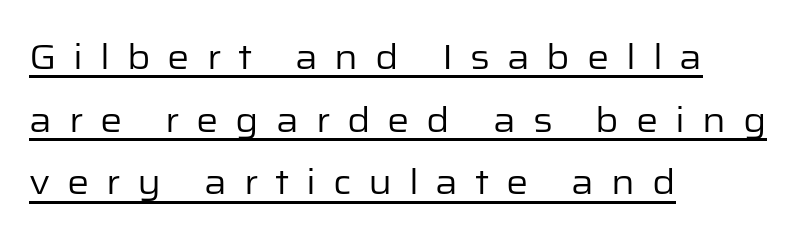
{"serif": "no", "italic": "no", "bold": "no", "weight": "regular", "width": "normal", "stroke_contrast": "low", "x_height": "medium", "monospaced": "no", "underline": "yes", "align": "left", "line_spacing_ratio": 1.79, "letter_spacing": "wide", "letter_spacing_em": 0.48, "glyph_px": 35}
